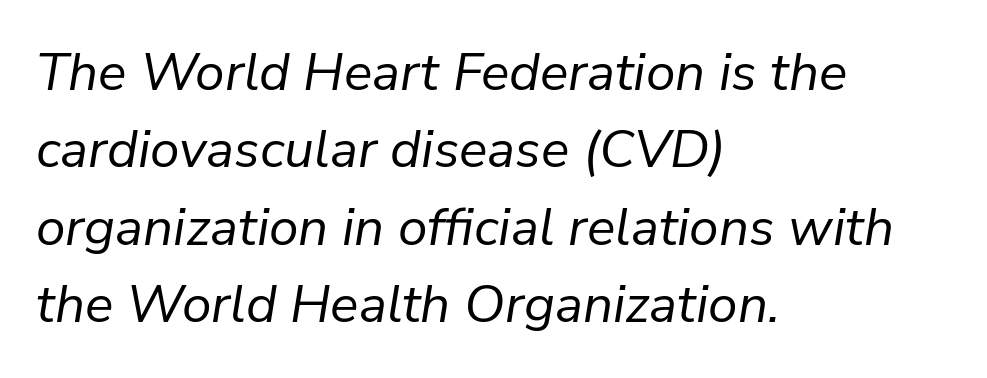
{"italic": "yes", "lean": "right", "slant_degrees": 9, "bold": "no", "weight": "regular", "width": "normal", "stroke_contrast": "low", "x_height": "medium", "monospaced": "no", "underline": "no", "align": "left", "line_spacing": "normal", "line_spacing_ratio": 1.46, "letter_spacing": "normal", "letter_spacing_em": 0.0, "glyph_px": 53}
